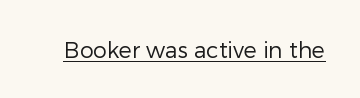
Does a line run under the words? Yes, clearly. Each word holds together tightly as a unit, with standard inter-letter gaps. When letters stand straight like this, we call the style roman or upright. Compared with a typical body face, this is equally light or lighter still.
